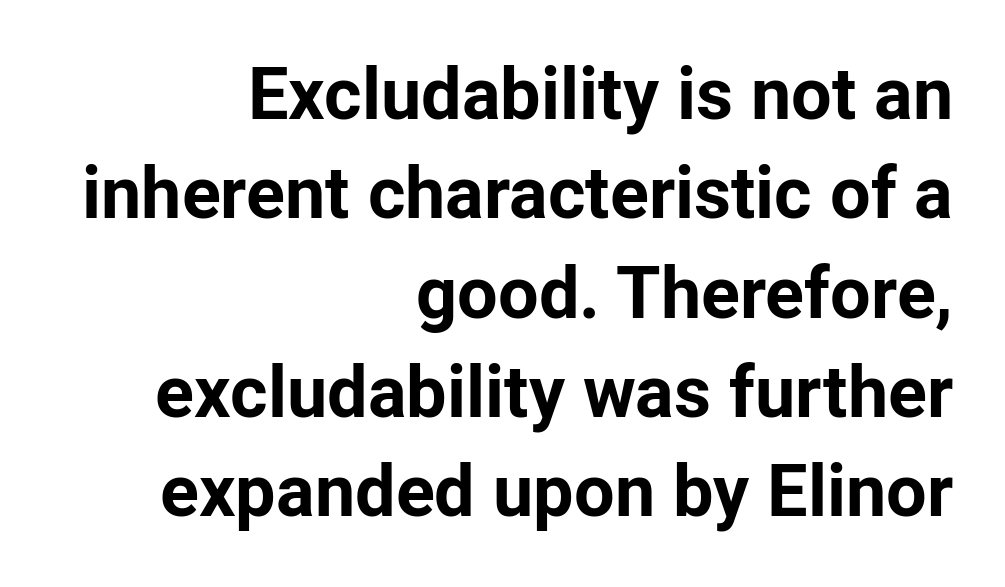
Q: Is the text bold? A: Yes.
Q: Is the text italic (slanted)? A: No, it is upright.
Q: Is the typeface a serif or a sans-serif typeface? A: Sans-serif.
Q: Is the text underlined? A: No.
Q: How is the paragraph aligned? A: Right-aligned.
Q: Is the spacing between letters normal or unusually wide? A: Normal.
Q: Is the spacing between lines tight, normal or loose? A: Normal.
Q: Width (condensed, normal, or wide)? A: Normal.
Q: Stroke contrast? A: Low.
Q: x-height? A: Medium.
Q: Monospaced? A: No.
